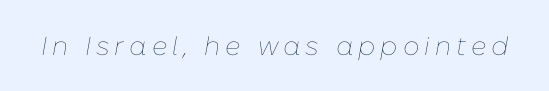
Q: Is the text bold? A: No.
Q: Is the text italic (slanted)? A: Yes, it leans right by about 10 degrees.
Q: Is the text underlined? A: No.
